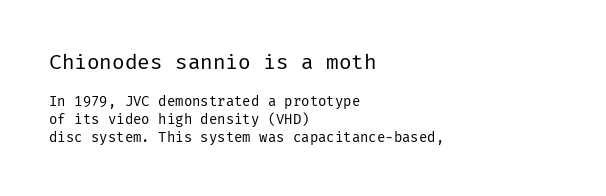
{"italic": "no", "bold": "no", "underline": "no", "align": "left", "line_spacing": "normal", "line_spacing_ratio": 1.27, "letter_spacing": "normal", "letter_spacing_em": 0.0, "larger_block": "first", "size_ratio": 1.5, "glyph_px": 21}
